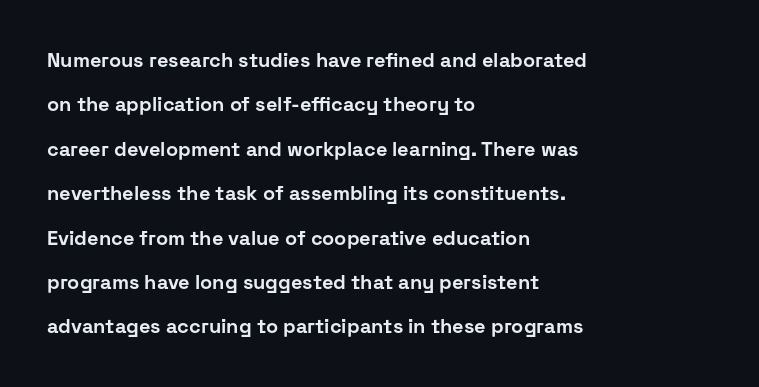
The image shows 20 px bold type, upright; set left-aligned, loose line spacing (2.22x), normal letter spacing, not underlined.
